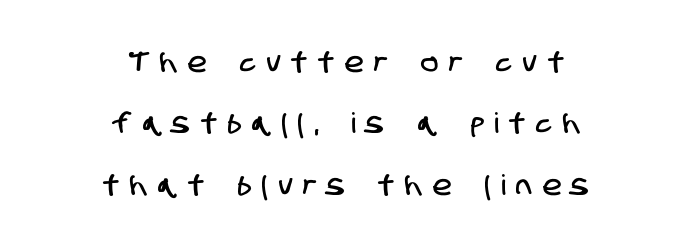
The image shows 28 px condensed sans-serif type; set centered, loose line spacing (2.19x), unusually wide letter spacing (+0.4 em), not underlined; low stroke contrast and a large x-height.
